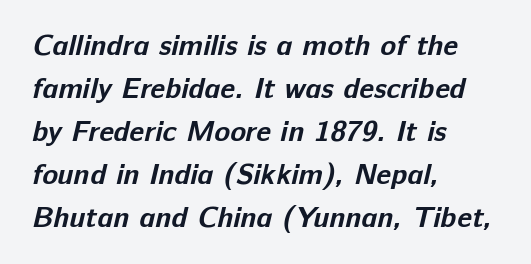
Q: Is the text bold? A: Yes.
Q: Is the typeface a serif or a sans-serif typeface? A: Sans-serif.
Q: Is the text underlined? A: No.
Q: How is the paragraph aligned? A: Left-aligned.
Q: Is the spacing between letters normal or unusually wide? A: Normal.
Q: Is the spacing between lines tight, normal or loose? A: Normal.
Q: Width (condensed, normal, or wide)? A: Normal.
Q: Stroke contrast? A: Low.
Q: x-height? A: Medium.
Q: Monospaced? A: No.
